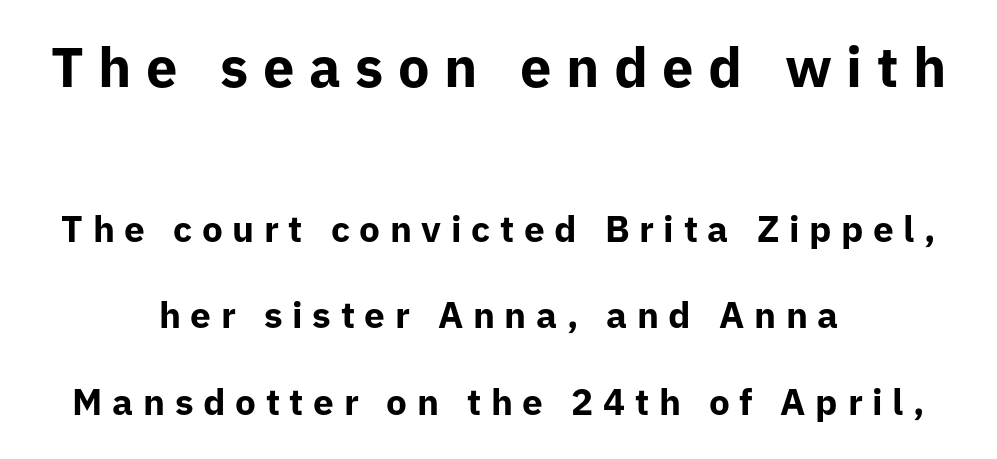
{"serif": "no", "italic": "no", "bold": "yes", "weight": "bold", "width": "normal", "stroke_contrast": "low", "x_height": "medium", "monospaced": "no", "underline": "no", "align": "center", "line_spacing": "loose", "line_spacing_ratio": 2.34, "letter_spacing": "wide", "letter_spacing_em": 0.26, "larger_block": "first", "size_ratio": 1.51, "glyph_px": 56}
